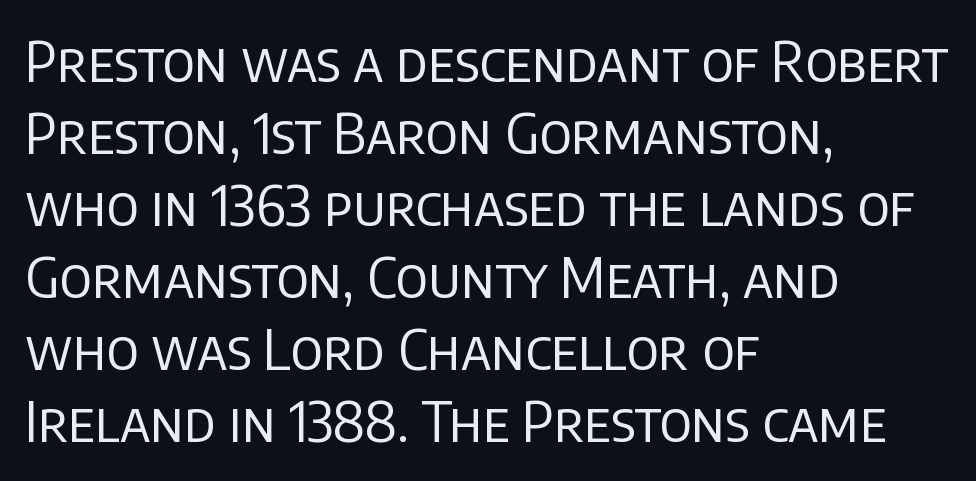
Q: Is the text bold? A: No.
Q: Is the text italic (slanted)? A: No, it is upright.
Q: Is the typeface a serif or a sans-serif typeface? A: Sans-serif.
Q: Is the text underlined? A: No.
Q: How is the paragraph aligned? A: Left-aligned.
Q: Is the spacing between letters normal or unusually wide? A: Normal.
Q: Is the spacing between lines tight, normal or loose? A: Normal.
Q: Width (condensed, normal, or wide)? A: Normal.
Q: Stroke contrast? A: Low.
Q: x-height? A: Large.
Q: Monospaced? A: No.
